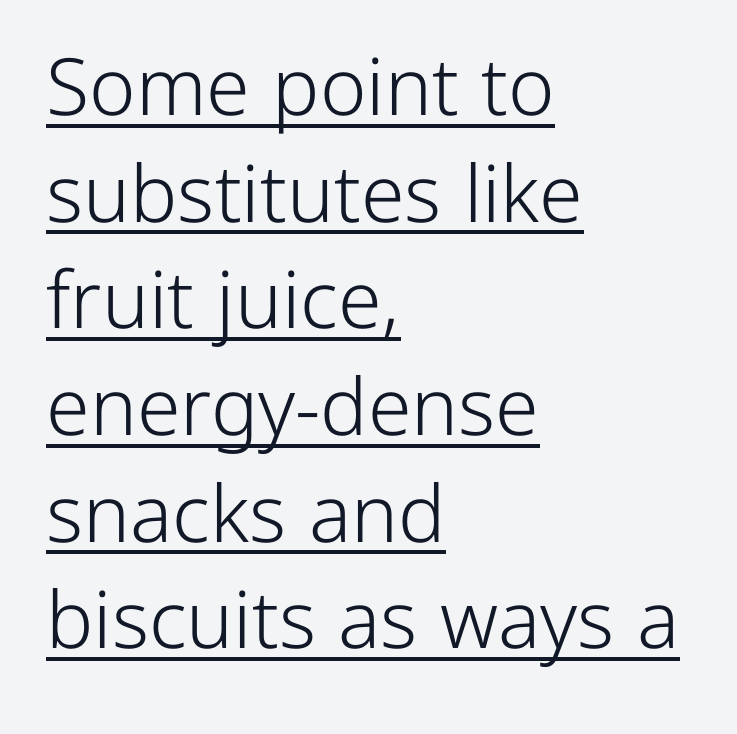
{"serif": "no", "italic": "no", "bold": "no", "weight": "light", "width": "normal", "stroke_contrast": "low", "x_height": "medium", "monospaced": "no", "underline": "yes", "align": "left", "line_spacing": "normal", "line_spacing_ratio": 1.35, "letter_spacing": "normal", "letter_spacing_em": 0.0, "glyph_px": 79}
